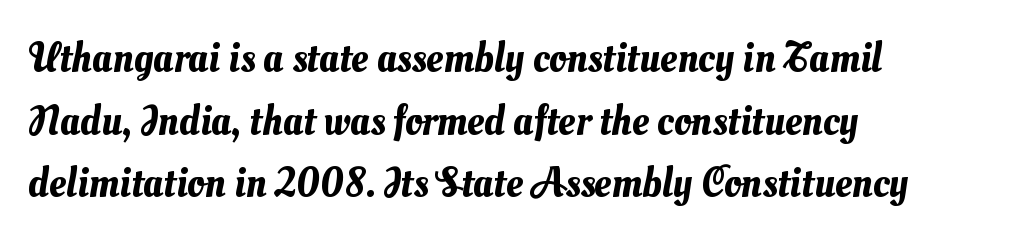
The image shows 42 px text type; set left-aligned, normal line spacing (1.49x), normal letter spacing, not underlined; medium stroke contrast and a small x-height.
